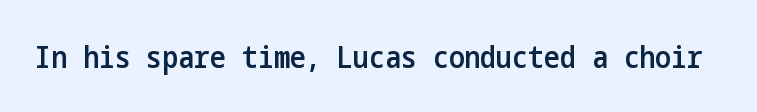
{"serif": "no", "italic": "no", "bold": "semi", "weight": "semibold", "width": "condensed", "stroke_contrast": "low", "x_height": "medium", "underline": "no", "letter_spacing": "normal", "letter_spacing_em": 0.0, "glyph_px": 30}
